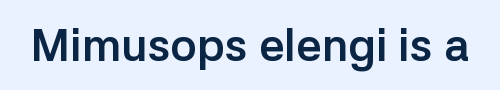
Q: Is the text bold? A: Yes.
Q: Is the text italic (slanted)? A: No, it is upright.
Q: Is the typeface a serif or a sans-serif typeface? A: Sans-serif.
Q: Is the text underlined? A: No.
Q: Is the spacing between letters normal or unusually wide? A: Normal.
Q: Width (condensed, normal, or wide)? A: Normal.
Q: Stroke contrast? A: Low.
Q: x-height? A: Medium.
Q: Monospaced? A: No.
